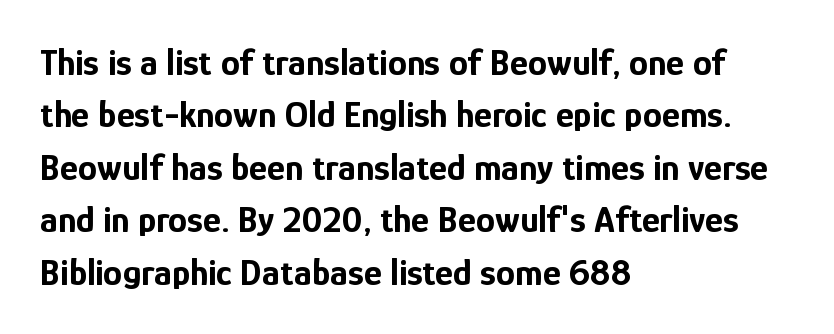
{"serif": "no", "italic": "no", "bold": "yes", "weight": "bold", "width": "condensed", "stroke_contrast": "low", "x_height": "medium", "monospaced": "no", "underline": "no", "align": "left", "line_spacing": "normal", "line_spacing_ratio": 1.38, "letter_spacing": "normal", "letter_spacing_em": 0.0, "glyph_px": 38}
